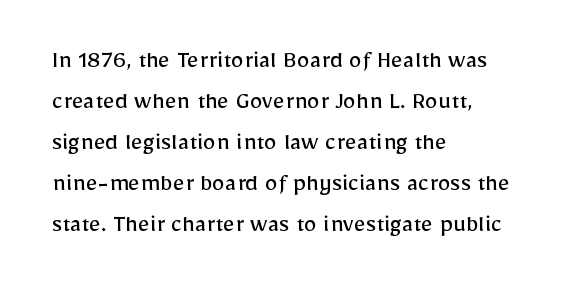
{"italic": "no", "bold": "no", "underline": "no", "align": "left", "line_spacing": "normal", "line_spacing_ratio": 1.58, "letter_spacing": "normal", "letter_spacing_em": 0.0, "glyph_px": 26}
